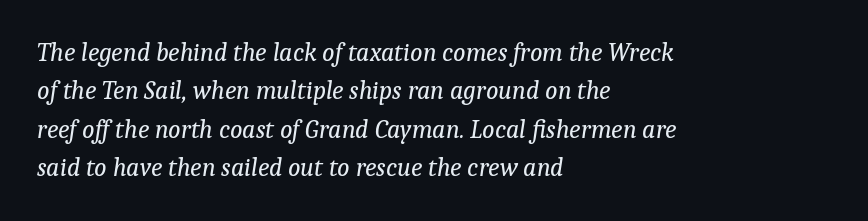
{"italic": "yes", "lean": "right", "slant_degrees": 9, "bold": "no", "underline": "no", "align": "left", "line_spacing": "normal", "line_spacing_ratio": 1.48, "letter_spacing": "normal", "letter_spacing_em": 0.0, "glyph_px": 26}
